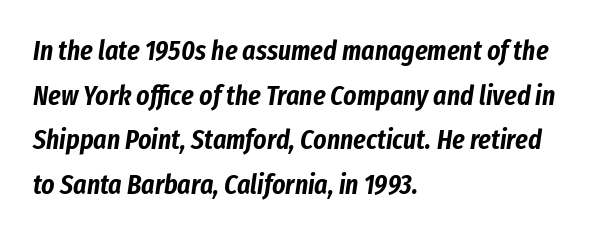
Q: Is the text italic (slanted)? A: Yes, it leans right by about 8 degrees.
Q: Is the text underlined? A: No.
Q: How is the paragraph aligned? A: Left-aligned.
Q: Is the spacing between letters normal or unusually wide? A: Normal.
Q: Is the spacing between lines tight, normal or loose? A: Normal.
Q: Width (condensed, normal, or wide)? A: Condensed.
Q: Stroke contrast? A: Low.
Q: x-height? A: Medium.
Q: Monospaced? A: No.
